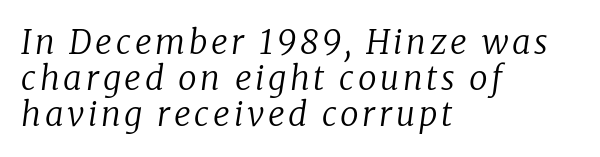
Q: Is the text bold? A: No.
Q: Is the text italic (slanted)? A: Yes, it leans right by about 8 degrees.
Q: Is the typeface a serif or a sans-serif typeface? A: Serif.
Q: Is the text underlined? A: No.
Q: How is the paragraph aligned? A: Left-aligned.
Q: Is the spacing between lines tight, normal or loose? A: Tight.
Q: Width (condensed, normal, or wide)? A: Normal.
Q: Stroke contrast? A: Low.
Q: x-height? A: Medium.
Q: Monospaced? A: No.
